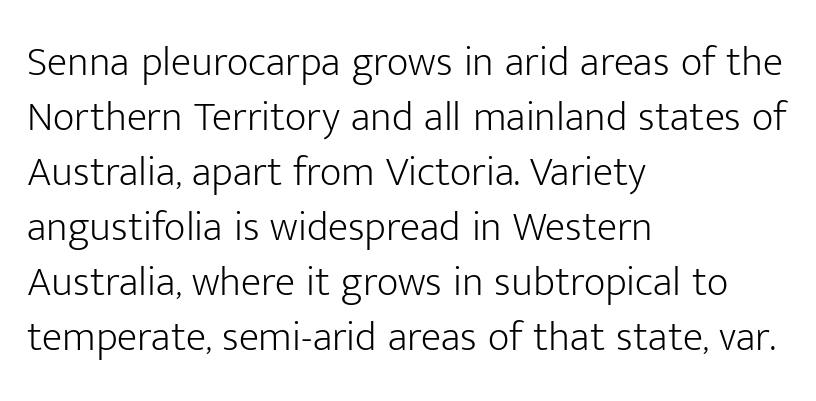
{"serif": "no", "italic": "no", "bold": "no", "weight": "light", "width": "normal", "stroke_contrast": "low", "x_height": "medium", "monospaced": "no", "underline": "no", "align": "left", "line_spacing": "normal", "line_spacing_ratio": 1.31, "letter_spacing": "normal", "letter_spacing_em": 0.0, "glyph_px": 42}
